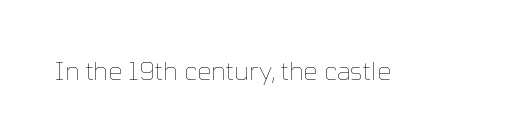
The image shows 25 px text type, upright; set normal letter spacing, not underlined.
